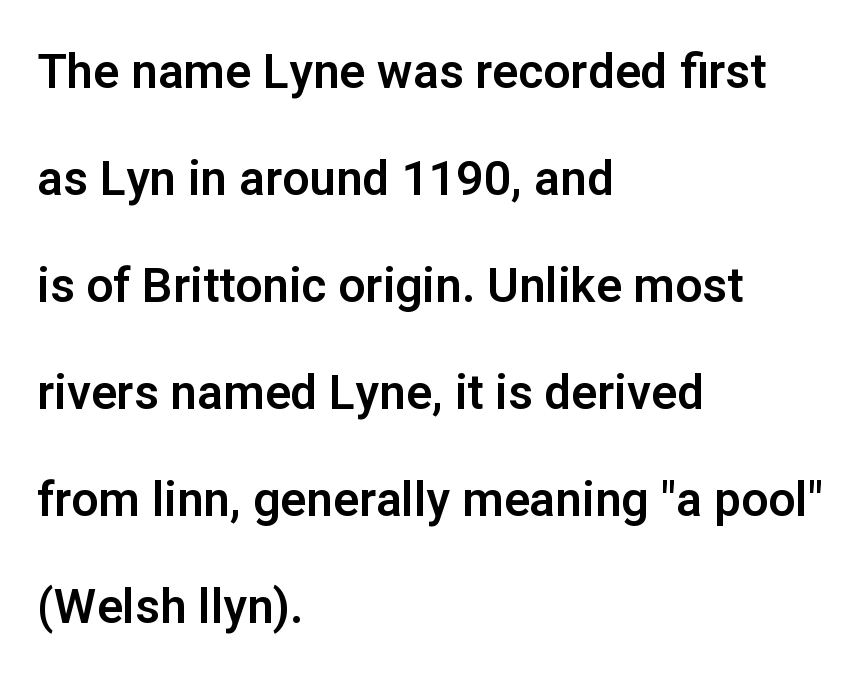
Vertical strokes here are truly vertical. The leading is generous, giving the passage an open texture. The passage shown is typed in a proportional face where columns would drift. One-word summary of the alignment: left. Serif or sans? Sans — the stroke terminals are bare. Default kerning and tracking; the words read as compact shapes.
